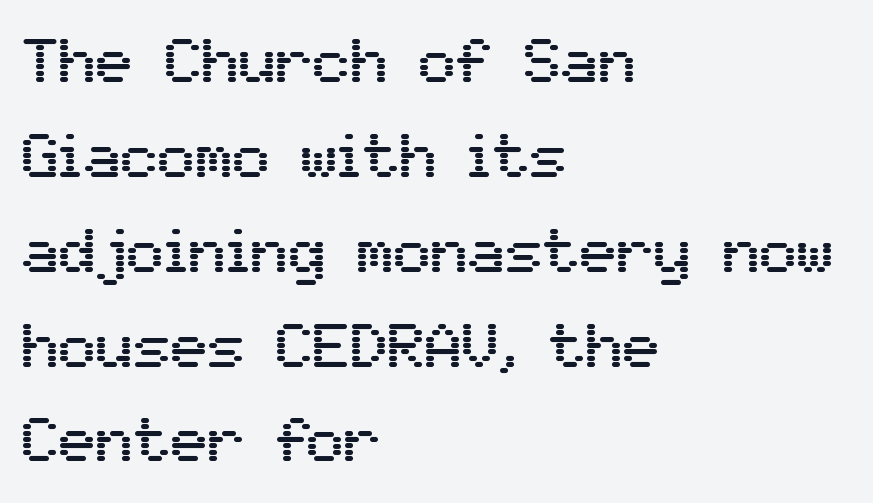
{"serif": "no", "italic": "no", "width": "normal", "stroke_contrast": "medium", "x_height": "medium", "monospaced": "no", "underline": "no", "align": "left", "line_spacing": "normal", "line_spacing_ratio": 1.53, "letter_spacing": "normal", "letter_spacing_em": 0.0, "glyph_px": 62}
